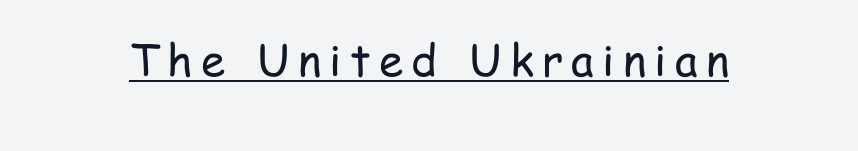
{"serif": "no", "italic": "no", "bold": "no", "weight": "regular", "width": "condensed", "stroke_contrast": "low", "x_height": "medium", "monospaced": "no", "underline": "yes", "glyph_px": 44}
